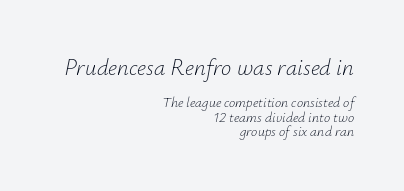
The image shows 23 px text type, italic (leaning right); set right-aligned, tight line spacing (1.03x), normal letter spacing, not underlined; the first (top) block is 1.64x larger.
